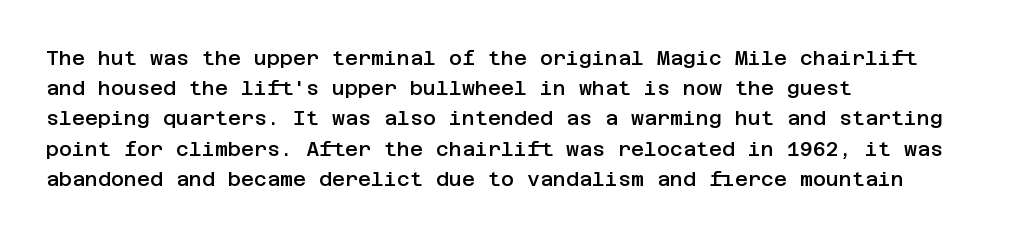
{"italic": "no", "bold": "semi", "underline": "no", "align": "left", "line_spacing": "normal", "line_spacing_ratio": 1.51, "letter_spacing": "normal", "letter_spacing_em": 0.0, "glyph_px": 20}
